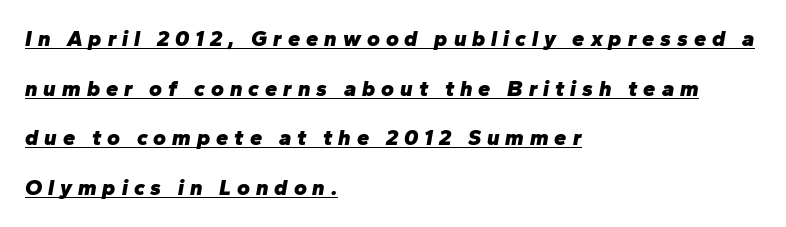
The image shows 22 px bold type, italic (leaning right); set left-aligned, loose line spacing (2.26x), unusually wide letter spacing (+0.27 em), underlined.
